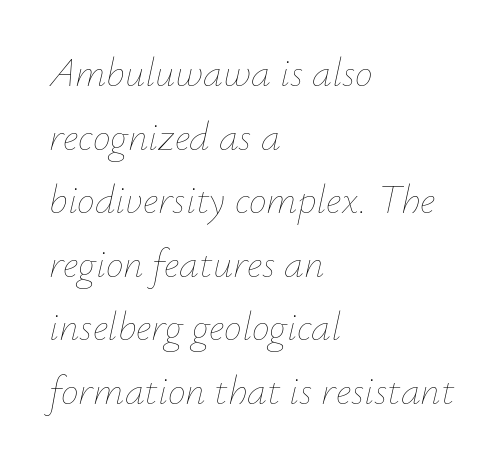
Do the characters align in a grid? No, the font is proportional. Glyph-to-glyph distance matches everyday printed text. Line starts are locked; line ends wander. Each stroke keeps to a modest, everyday thickness or less.
